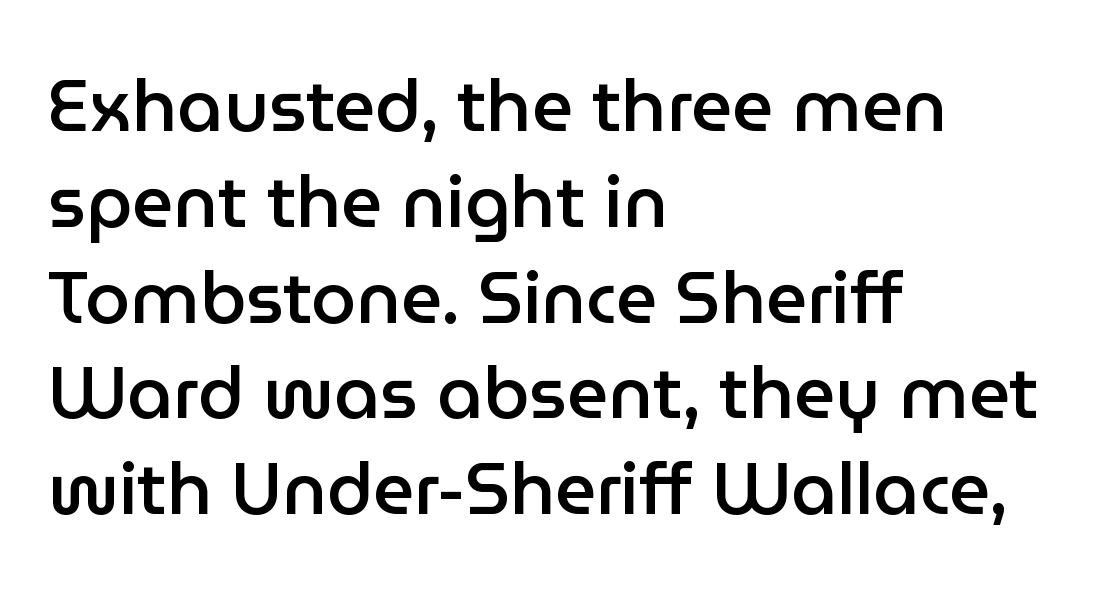
{"serif": "no", "italic": "no", "bold": "semi", "weight": "semibold", "width": "normal", "stroke_contrast": "low", "x_height": "medium", "monospaced": "no", "underline": "no", "align": "left", "line_spacing": "normal", "line_spacing_ratio": 1.33, "letter_spacing": "normal", "letter_spacing_em": 0.0, "glyph_px": 72}
